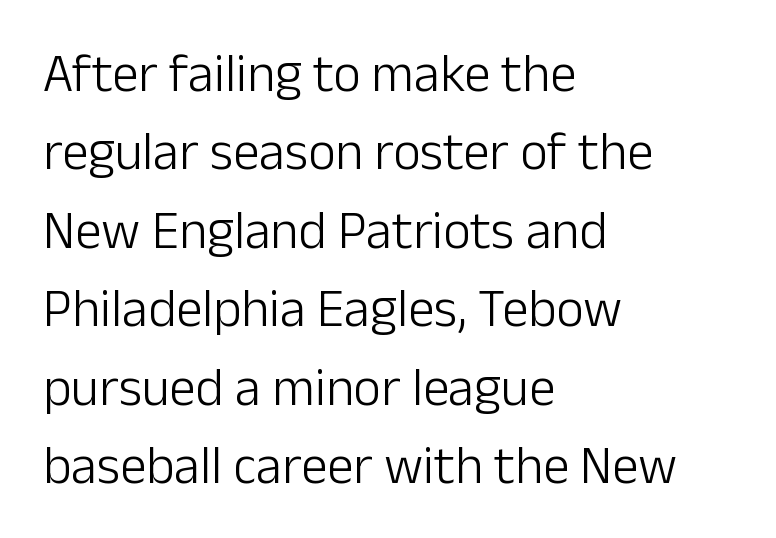
{"serif": "no", "italic": "no", "bold": "no", "weight": "light", "width": "normal", "stroke_contrast": "low", "x_height": "medium", "monospaced": "no", "underline": "no", "align": "left", "line_spacing": "normal", "line_spacing_ratio": 1.48, "letter_spacing": "normal", "letter_spacing_em": 0.0, "glyph_px": 53}
